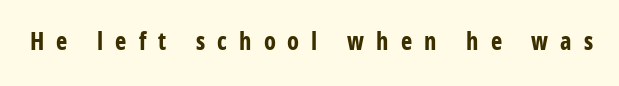
The image shows 24 px bold type, upright; set unusually wide letter spacing (+0.5 em), not underlined.
